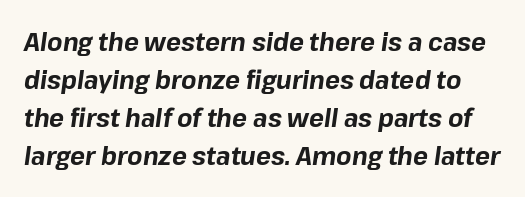
{"italic": "yes", "lean": "right", "slant_degrees": 8, "bold": "yes", "underline": "no", "line_spacing": "normal", "line_spacing_ratio": 1.52, "letter_spacing": "normal", "letter_spacing_em": 0.0, "glyph_px": 25}
